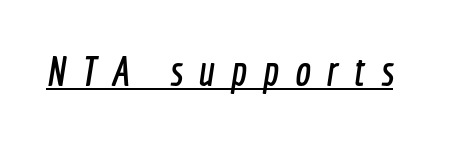
Q: Is the typeface a serif or a sans-serif typeface? A: Sans-serif.
Q: Is the text underlined? A: Yes.
Q: Is the spacing between letters normal or unusually wide? A: Unusually wide.
Q: Width (condensed, normal, or wide)? A: Condensed.
Q: x-height? A: Medium.
Q: Monospaced? A: No.
